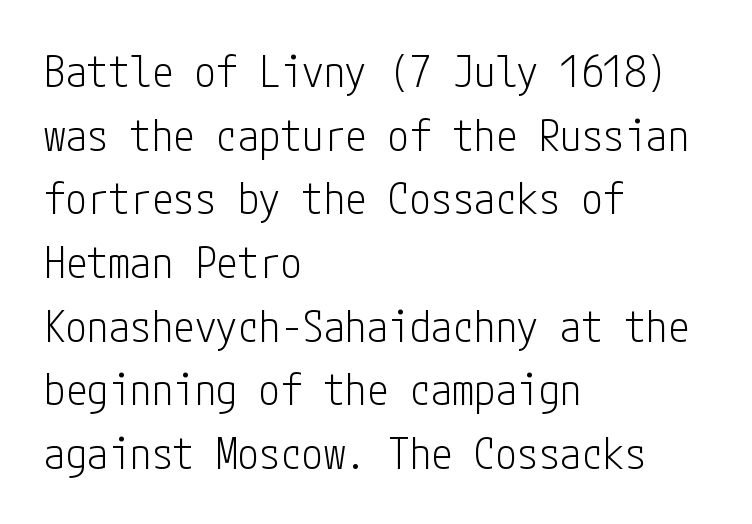
Q: Is the text bold? A: No.
Q: Is the text italic (slanted)? A: No, it is upright.
Q: Is the typeface a serif or a sans-serif typeface? A: Sans-serif.
Q: Is the text underlined? A: No.
Q: How is the paragraph aligned? A: Left-aligned.
Q: Is the spacing between letters normal or unusually wide? A: Normal.
Q: Is the spacing between lines tight, normal or loose? A: Normal.
Q: Width (condensed, normal, or wide)? A: Condensed.
Q: Stroke contrast? A: Low.
Q: x-height? A: Medium.
